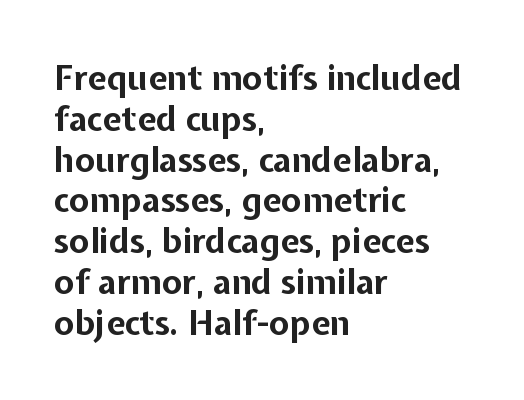
{"serif": "no", "italic": "no", "bold": "yes", "weight": "bold", "width": "normal", "stroke_contrast": "low", "x_height": "medium", "monospaced": "no", "underline": "no", "align": "left", "line_spacing_ratio": 1.2, "letter_spacing": "normal", "letter_spacing_em": 0.0, "glyph_px": 34}
